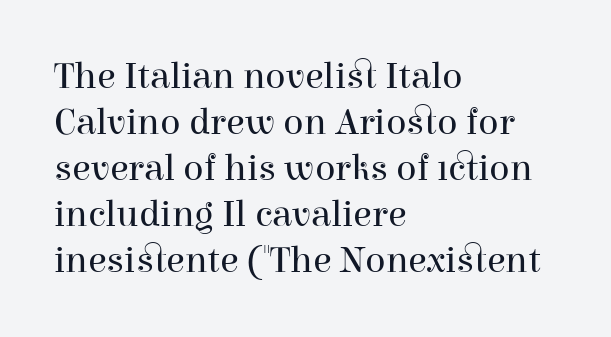
The letters sit at their default tracking, neither squeezed nor spread. Underline: absent. The face used here is proportionally spaced, like ordinary book or web type. Ink coverage per letter is moderate at most.
